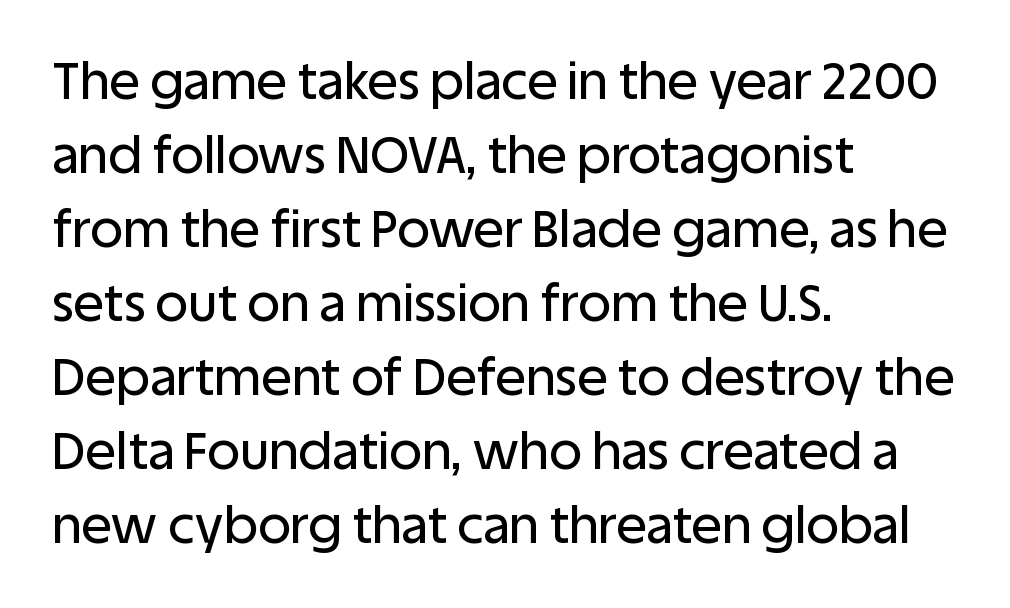
Whoever set this chose a conventional vertical rhythm. This is the regular roman posture of the typeface. Typographically, this falls in the sans-serif category. Bare-footed words on every line.
